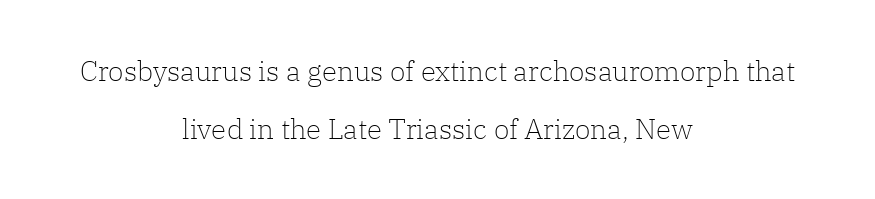
Q: Is the text bold? A: No.
Q: Is the text italic (slanted)? A: No, it is upright.
Q: Is the typeface a serif or a sans-serif typeface? A: Serif.
Q: Is the text underlined? A: No.
Q: How is the paragraph aligned? A: Centered.
Q: Is the spacing between letters normal or unusually wide? A: Normal.
Q: Is the spacing between lines tight, normal or loose? A: Loose.
Q: Width (condensed, normal, or wide)? A: Normal.
Q: Stroke contrast? A: Low.
Q: x-height? A: Medium.
Q: Monospaced? A: No.
